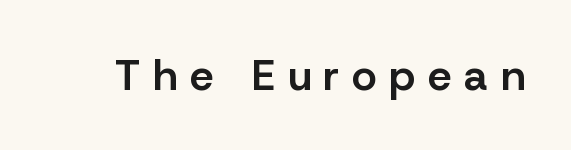
The string is rendered with underlining switched off. Each letter keeps its own natural width here, so spacing adapts to shape. The font is running at a semibold setting, under full bold. Here the glyphs are tracked loosely, breaking word shapes into spaced letters.
